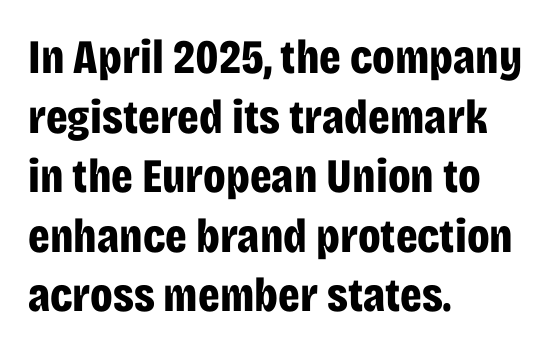
Q: Is the text bold? A: Yes.
Q: Is the text italic (slanted)? A: No, it is upright.
Q: Is the typeface a serif or a sans-serif typeface? A: Sans-serif.
Q: Is the text underlined? A: No.
Q: How is the paragraph aligned? A: Left-aligned.
Q: Is the spacing between letters normal or unusually wide? A: Normal.
Q: Width (condensed, normal, or wide)? A: Condensed.
Q: Stroke contrast? A: Low.
Q: x-height? A: Large.
Q: Monospaced? A: No.
